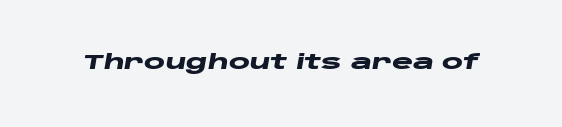
Q: Is the text bold? A: Yes.
Q: Is the text italic (slanted)? A: Yes, it leans right by about 10 degrees.
Q: Is the text underlined? A: No.
Q: Is the spacing between letters normal or unusually wide? A: Normal.
